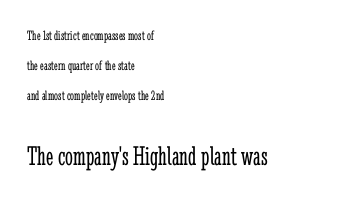
The setting favours the left margin, as ordinary paragraphs usually do. The passage shown is typed in a proportional face where columns would drift. The text was rendered using a seriffed face with decorative stroke endings. The line-height multiplier appears high, well above default. The tracking reads as untouched default to a designer's eye. Does the bottom block carry the larger type? Yes, it does.
